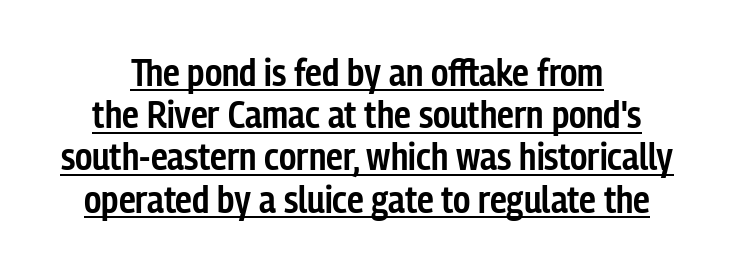
These lines were composed using upright roman letters. Looks like regular typesetting: each glyph gets only the width it needs. The face used here is rendered with its standard letterfit. I'd describe the lettering as semibold — firm but not a full bold. Regarding leading, the lines here are crowded together. Note: no serifs on the glyphs.
